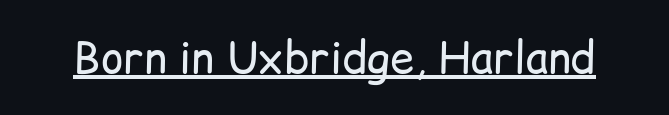
There is no visible air inserted between adjacent glyphs. When letters stand straight like this, we call the style roman or upright. Spacing verdict: proportional, widths tailored to each character. Check the space under the baseline: a stroke is drawn there. Type style note: lacks serifs.
